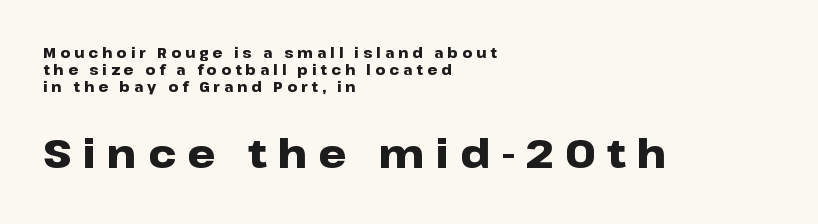
{"serif": "no", "italic": "no", "bold": "yes", "weight": "heavy", "width": "wide", "stroke_contrast": "low", "x_height": "medium", "monospaced": "no", "underline": "no", "align": "left", "line_spacing_ratio": 1.2, "letter_spacing": "wide", "letter_spacing_em": 0.28, "larger_block": "second", "size_ratio": 2.86, "glyph_px": 40}
